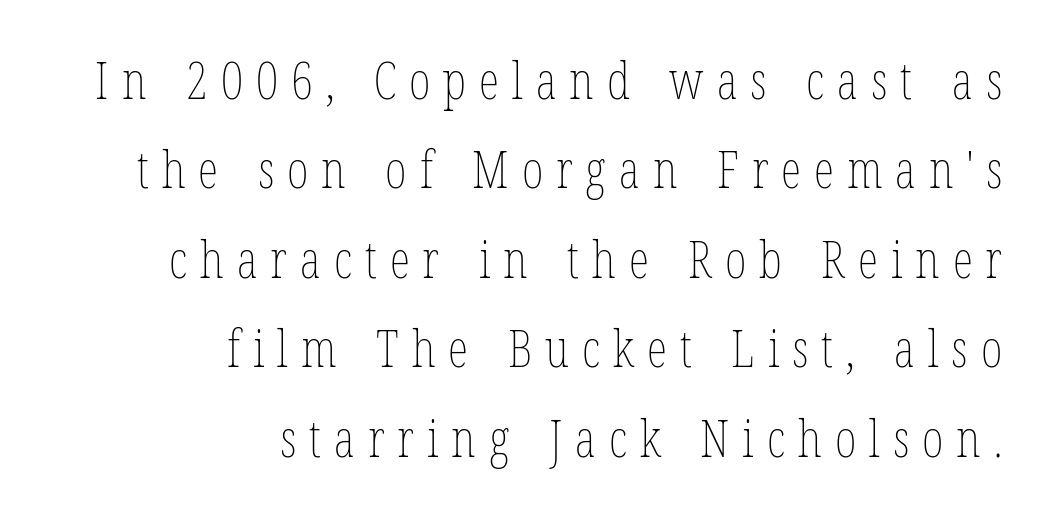
The rendering anchors every line to the right-hand side. The strip under each line holds only bare page. This sample uses expanded letter spacing, leaving extra air between glyphs. Characters remain perfectly vertical along every line. Bold? No — there's no thickening of the strokes. Proportional: the letters do not fall into vertical columns.
